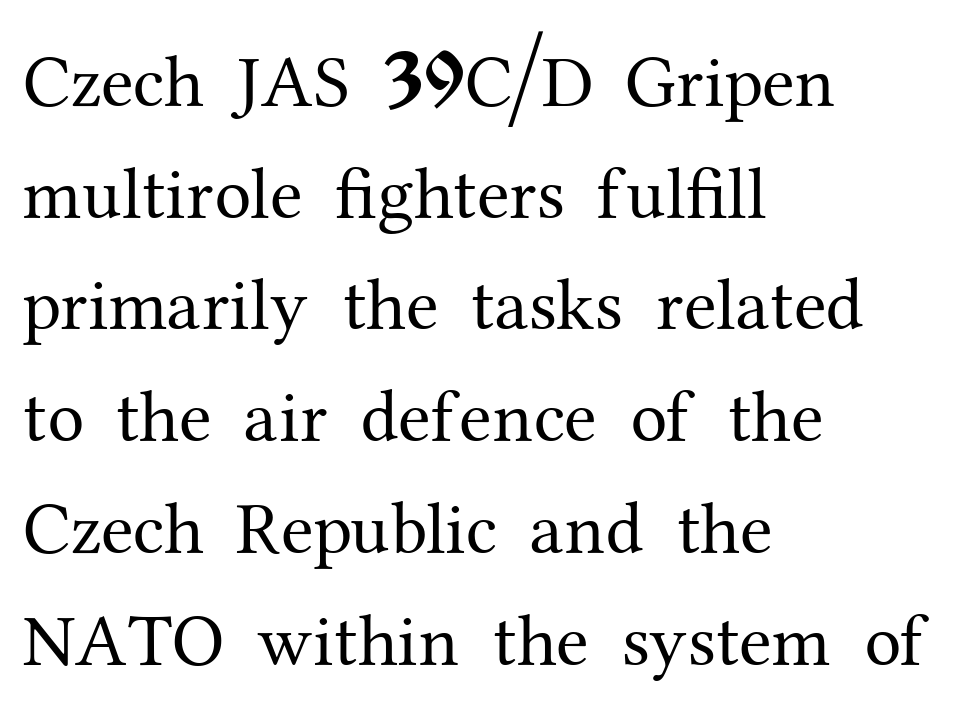
No italicization has been applied; the sample stays upright. Vertical stems look standard width or narrower in stroke. Between one letter and the next there's only the usual sliver of space. Which margin do the lines hug? The left one — the right edge is uneven. Just letters on the line, the space beneath them empty. The rendering uses natural spacing where letterforms have individual widths.
